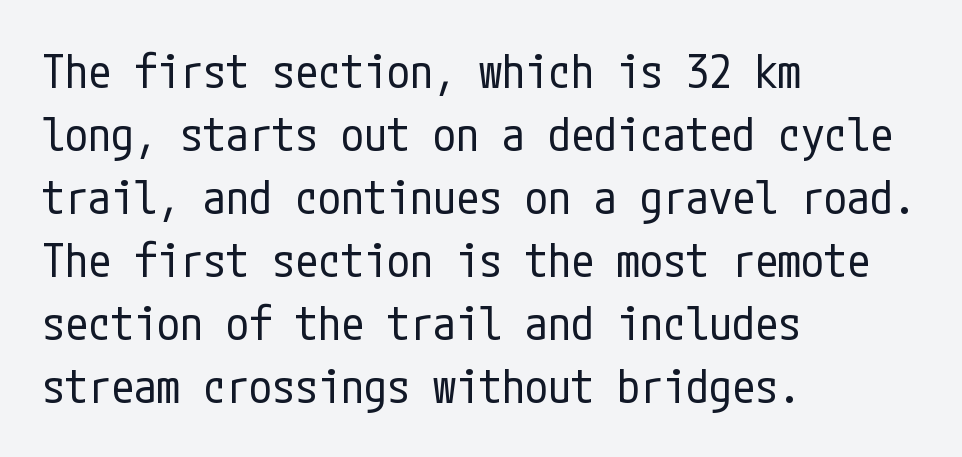
{"serif": "no", "italic": "no", "bold": "no", "weight": "regular", "width": "condensed", "stroke_contrast": "low", "x_height": "medium", "underline": "no", "align": "left", "line_spacing": "normal", "line_spacing_ratio": 1.37, "letter_spacing": "normal", "letter_spacing_em": 0.0, "glyph_px": 46}
